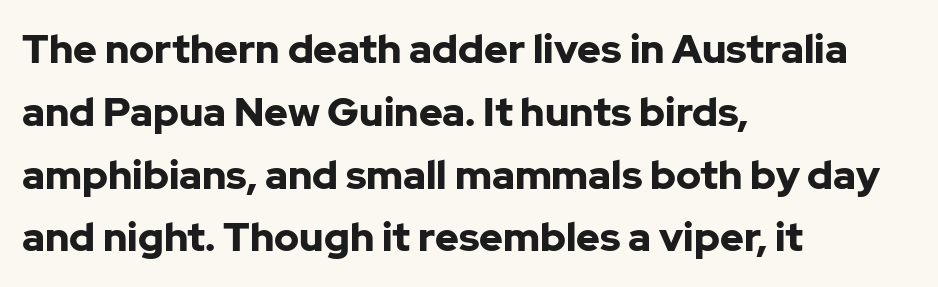
The image shows 40 px bold sans-serif type, upright; set left-aligned, normal line spacing (1.57x), normal letter spacing, not underlined; low stroke contrast and a medium x-height.
